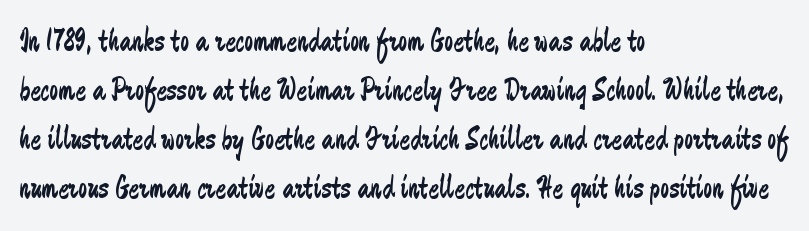
{"serif": "no", "bold": "no", "weight": "regular", "width": "condensed", "stroke_contrast": "low", "x_height": "small", "monospaced": "no", "underline": "no", "align": "left", "line_spacing": "normal", "line_spacing_ratio": 1.53, "letter_spacing": "normal", "letter_spacing_em": 0.0, "glyph_px": 32}
